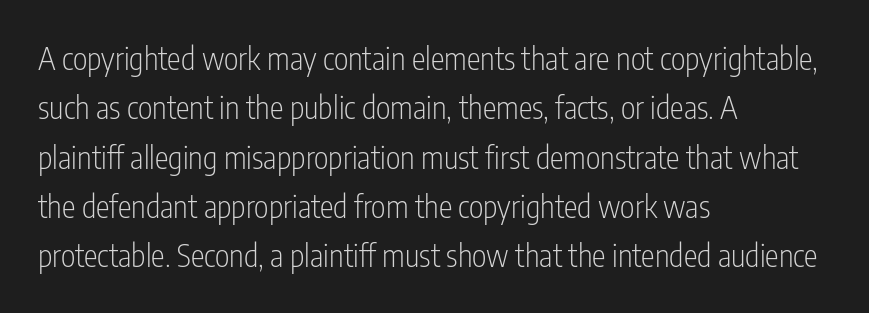
Q: Is the text bold? A: No.
Q: Is the text italic (slanted)? A: No, it is upright.
Q: Is the typeface a serif or a sans-serif typeface? A: Sans-serif.
Q: Is the text underlined? A: No.
Q: How is the paragraph aligned? A: Left-aligned.
Q: Is the spacing between letters normal or unusually wide? A: Normal.
Q: Is the spacing between lines tight, normal or loose? A: Normal.
Q: Width (condensed, normal, or wide)? A: Condensed.
Q: Stroke contrast? A: Low.
Q: x-height? A: Medium.
Q: Monospaced? A: No.
